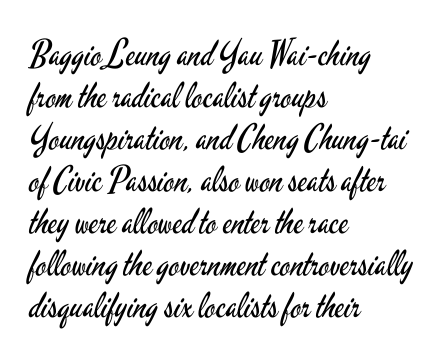
The image shows 35 px regular-weight, condensed sans-serif type; set left-aligned, line spacing 1.2x, normal letter spacing, not underlined; low stroke contrast and a small x-height.
